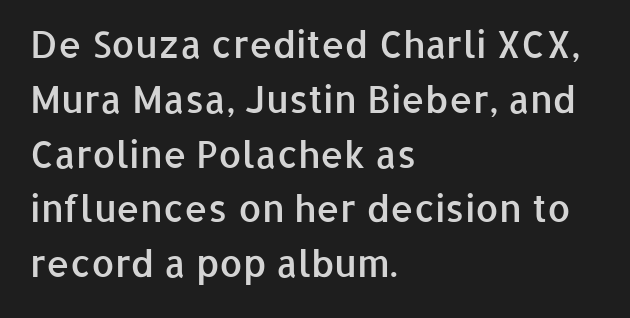
Q: Is the text bold? A: Semi-bold.
Q: Is the text italic (slanted)? A: No, it is upright.
Q: Is the typeface a serif or a sans-serif typeface? A: Sans-serif.
Q: Is the text underlined? A: No.
Q: How is the paragraph aligned? A: Left-aligned.
Q: Is the spacing between letters normal or unusually wide? A: Normal.
Q: Is the spacing between lines tight, normal or loose? A: Normal.
Q: Width (condensed, normal, or wide)? A: Normal.
Q: Stroke contrast? A: Low.
Q: x-height? A: Medium.
Q: Monospaced? A: No.
